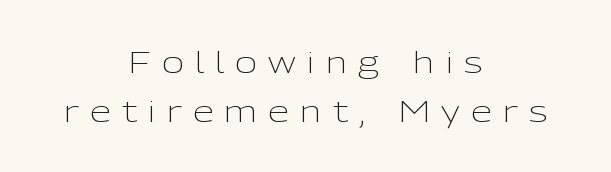
Q: Is the text bold? A: No.
Q: Is the text italic (slanted)? A: No, it is upright.
Q: Is the typeface a serif or a sans-serif typeface? A: Sans-serif.
Q: Is the text underlined? A: No.
Q: How is the paragraph aligned? A: Centered.
Q: Is the spacing between letters normal or unusually wide? A: Unusually wide.
Q: Is the spacing between lines tight, normal or loose? A: Normal.
Q: Width (condensed, normal, or wide)? A: Normal.
Q: Stroke contrast? A: Low.
Q: x-height? A: Medium.
Q: Monospaced? A: No.
